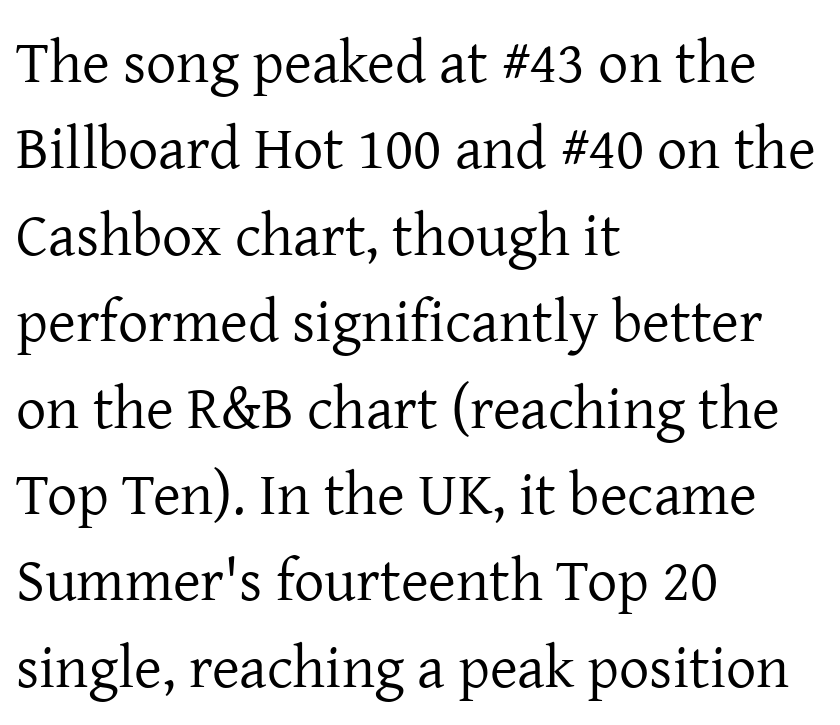
It's the straight-up-and-down kind of type. Leading matches the norm, producing a regular column. Spacing verdict: proportional, widths tailored to each character. The face used here is rendered with its standard letterfit. Each line starts at the same left margin while the right side varies.
